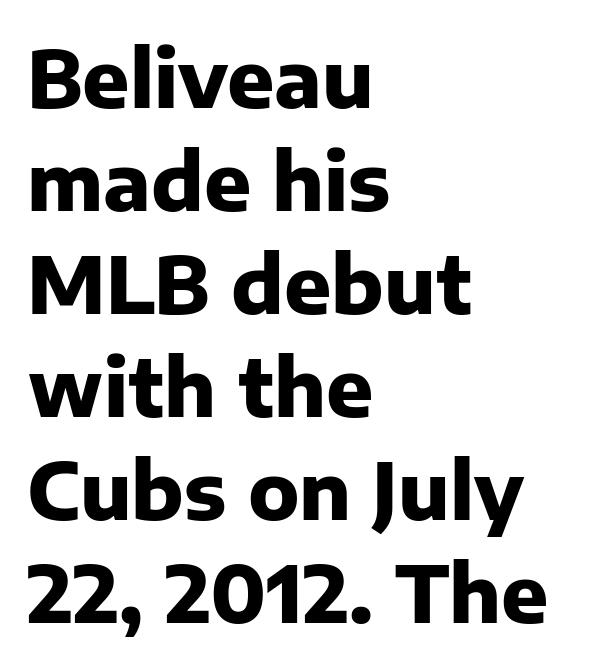
Q: Is the text bold? A: Yes.
Q: Is the text italic (slanted)? A: No, it is upright.
Q: Is the typeface a serif or a sans-serif typeface? A: Sans-serif.
Q: Is the text underlined? A: No.
Q: How is the paragraph aligned? A: Left-aligned.
Q: Is the spacing between letters normal or unusually wide? A: Normal.
Q: Is the spacing between lines tight, normal or loose? A: Normal.
Q: Width (condensed, normal, or wide)? A: Normal.
Q: Stroke contrast? A: Low.
Q: x-height? A: Medium.
Q: Monospaced? A: No.
